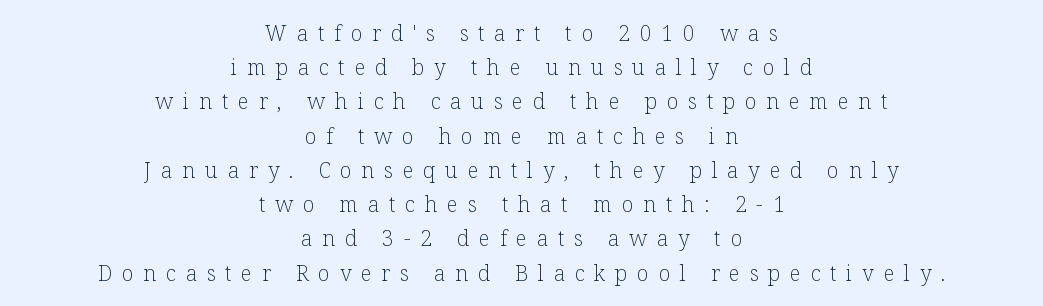
The image shows 21 px text type, upright; set centered, normal line spacing (1.63x), unusually wide letter spacing (+0.47 em), not underlined.
